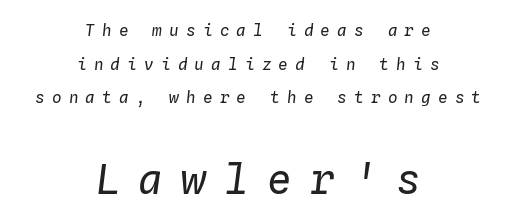
The image shows 41 px regular-weight type, italic (leaning right), monospaced; set centered, loose line spacing (2.1x), unusually wide letter spacing (+0.45 em), not underlined; the second (bottom) block is 2.56x larger; low stroke contrast and a medium x-height.
